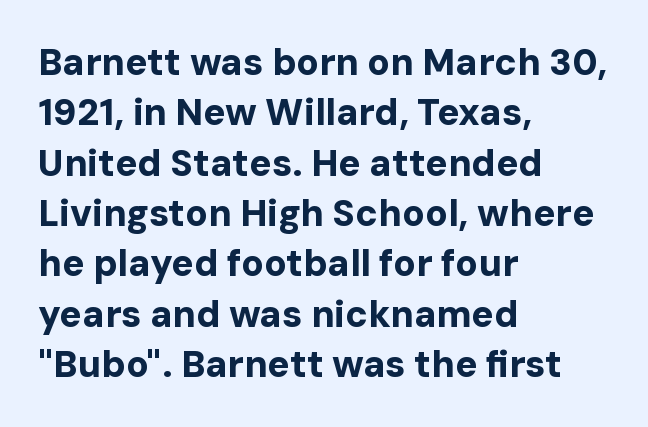
Q: Is the text bold? A: Yes.
Q: Is the text italic (slanted)? A: No, it is upright.
Q: Is the typeface a serif or a sans-serif typeface? A: Sans-serif.
Q: Is the text underlined? A: No.
Q: How is the paragraph aligned? A: Left-aligned.
Q: Is the spacing between letters normal or unusually wide? A: Normal.
Q: Is the spacing between lines tight, normal or loose? A: Normal.
Q: Width (condensed, normal, or wide)? A: Normal.
Q: Stroke contrast? A: Low.
Q: x-height? A: Medium.
Q: Monospaced? A: No.
